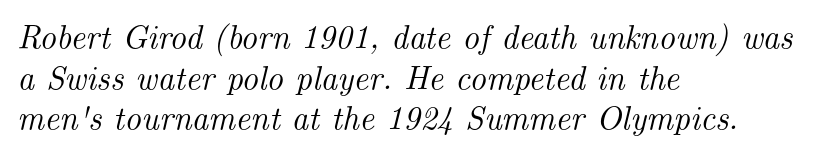
The image shows 33 px serif type, italic (leaning right); set left-aligned, line spacing 1.23x, normal letter spacing, not underlined; medium stroke contrast and a small x-height.
